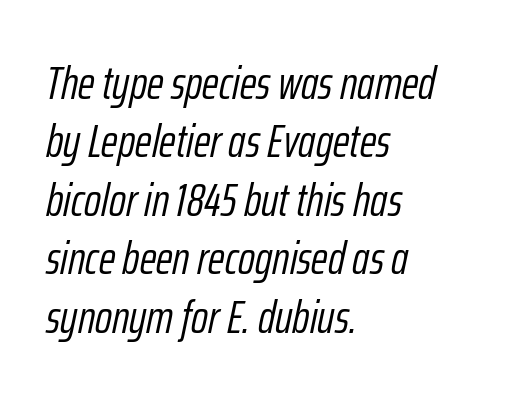
The image shows 46 px light, condensed type, italic (leaning right); set left-aligned, normal line spacing (1.27x), normal letter spacing, not underlined; low stroke contrast and a medium x-height.
